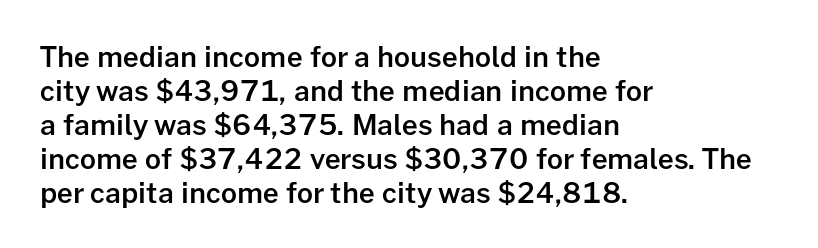
Q: Is the text bold? A: Semi-bold.
Q: Is the text italic (slanted)? A: No, it is upright.
Q: Is the typeface a serif or a sans-serif typeface? A: Sans-serif.
Q: Is the text underlined? A: No.
Q: How is the paragraph aligned? A: Left-aligned.
Q: Is the spacing between letters normal or unusually wide? A: Normal.
Q: Width (condensed, normal, or wide)? A: Normal.
Q: Stroke contrast? A: Low.
Q: x-height? A: Medium.
Q: Monospaced? A: No.
